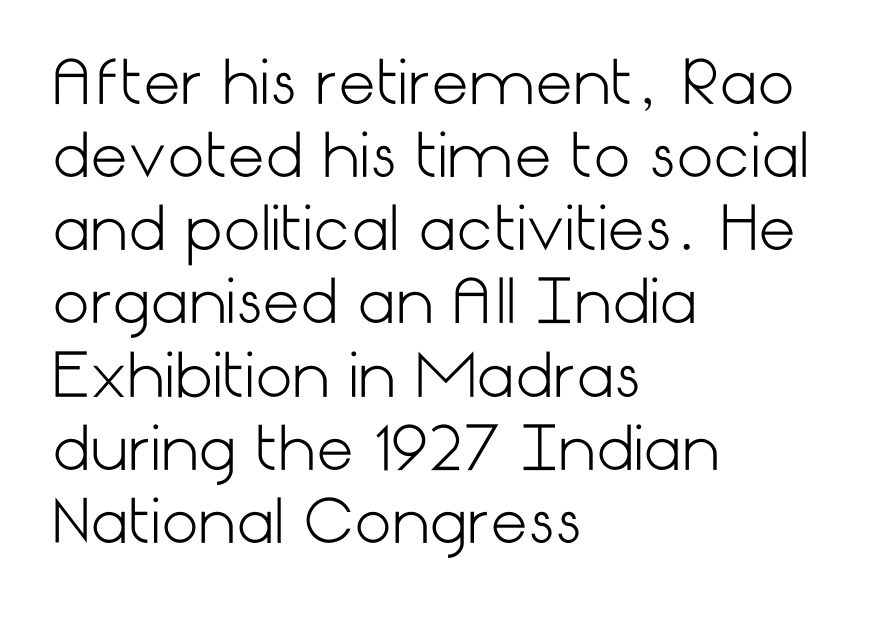
A typesetter would call this zero additional tracking. Honestly, there is no underline to notice here at all. Line beginnings align vertically; line endings do not. Serifs: no, the terminals of the letterforms are clean. The characters are drawn with everyday or finer stroke widths. Style check: upright.
